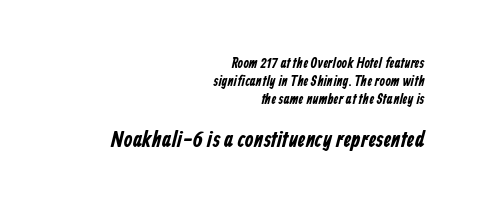
Line spacing here is normal. Notice how the passage keeps a crisp vertical edge on the right only. Words appear dense and cohesive because spacing is normal. These two chunks differ in scale, with the bottom chunk taking the larger measure. Type without underlining.
